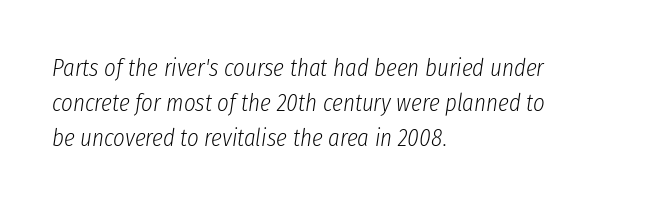
{"italic": "yes", "lean": "right", "slant_degrees": 8, "bold": "no", "underline": "no", "align": "left", "line_spacing": "normal", "line_spacing_ratio": 1.41, "letter_spacing": "normal", "letter_spacing_em": 0.0, "glyph_px": 25}
